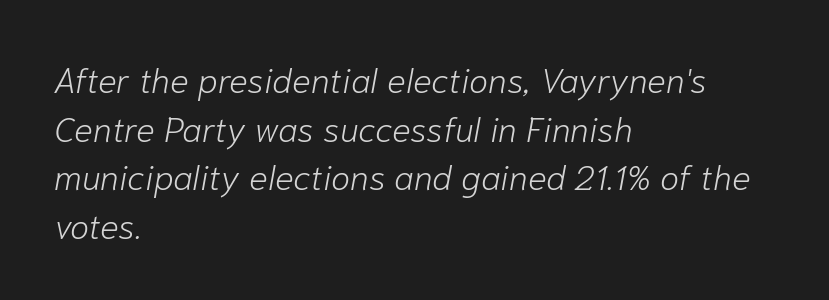
Q: Is the text bold? A: No.
Q: Is the text italic (slanted)? A: Yes, it leans right by about 10 degrees.
Q: Is the text underlined? A: No.
Q: How is the paragraph aligned? A: Left-aligned.
Q: Is the spacing between letters normal or unusually wide? A: Normal.
Q: Is the spacing between lines tight, normal or loose? A: Normal.
Q: Width (condensed, normal, or wide)? A: Normal.
Q: Stroke contrast? A: Low.
Q: x-height? A: Medium.
Q: Monospaced? A: No.
